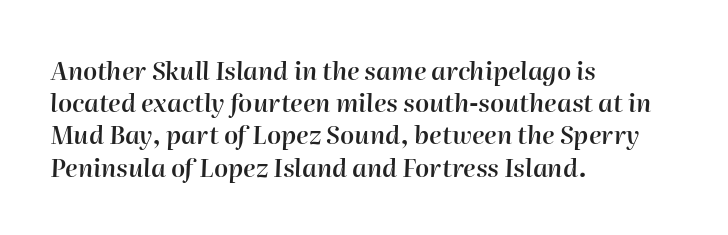
The image shows 25 px text type, italic (leaning right); set left-aligned, normal line spacing (1.29x), normal letter spacing, not underlined.
